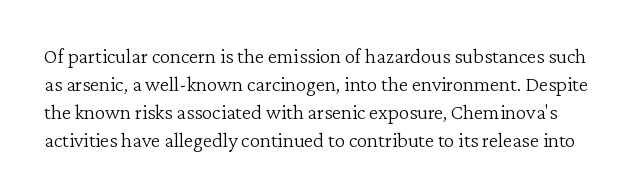
Tracking here is standard; glyphs follow each other at the usual distance. Reading down the column, the eye jumps a familiar distance to each next line. No word sits above an underline. If you drew a line through each stem, it would be perfectly vertical. Is this a heavy cut? Hardly; it is regular or lighter.
